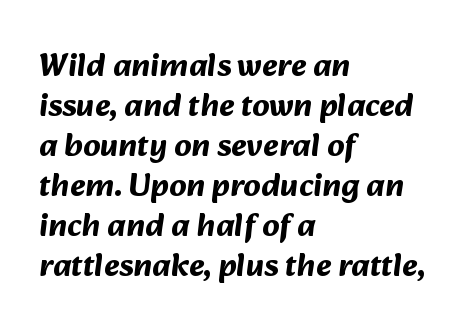
Q: Is the text bold? A: Yes.
Q: Is the typeface a serif or a sans-serif typeface? A: Sans-serif.
Q: Is the text underlined? A: No.
Q: How is the paragraph aligned? A: Left-aligned.
Q: Is the spacing between letters normal or unusually wide? A: Normal.
Q: Width (condensed, normal, or wide)? A: Normal.
Q: Stroke contrast? A: Medium.
Q: x-height? A: Medium.
Q: Monospaced? A: No.
